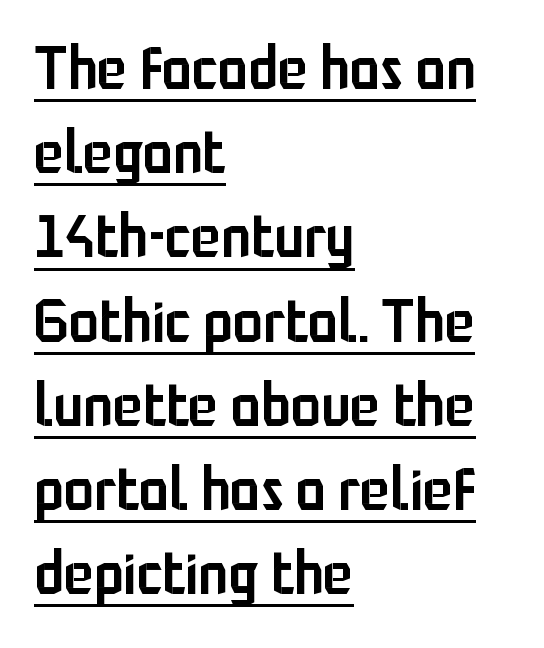
Q: Is the text bold? A: Semi-bold.
Q: Is the text italic (slanted)? A: No, it is upright.
Q: Is the typeface a serif or a sans-serif typeface? A: Sans-serif.
Q: Is the text underlined? A: Yes.
Q: How is the paragraph aligned? A: Left-aligned.
Q: Is the spacing between letters normal or unusually wide? A: Normal.
Q: Is the spacing between lines tight, normal or loose? A: Normal.
Q: Width (condensed, normal, or wide)? A: Condensed.
Q: Stroke contrast? A: Low.
Q: x-height? A: Medium.
Q: Monospaced? A: No.
